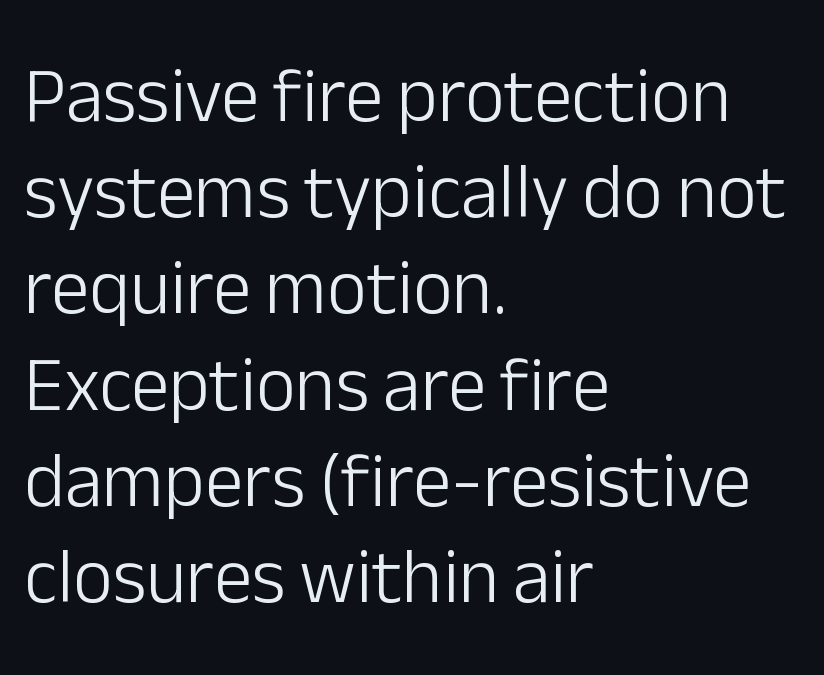
Q: Is the text bold? A: No.
Q: Is the text italic (slanted)? A: No, it is upright.
Q: Is the typeface a serif or a sans-serif typeface? A: Sans-serif.
Q: Is the text underlined? A: No.
Q: How is the paragraph aligned? A: Left-aligned.
Q: Is the spacing between letters normal or unusually wide? A: Normal.
Q: Is the spacing between lines tight, normal or loose? A: Normal.
Q: Width (condensed, normal, or wide)? A: Normal.
Q: Stroke contrast? A: Low.
Q: x-height? A: Medium.
Q: Monospaced? A: No.
